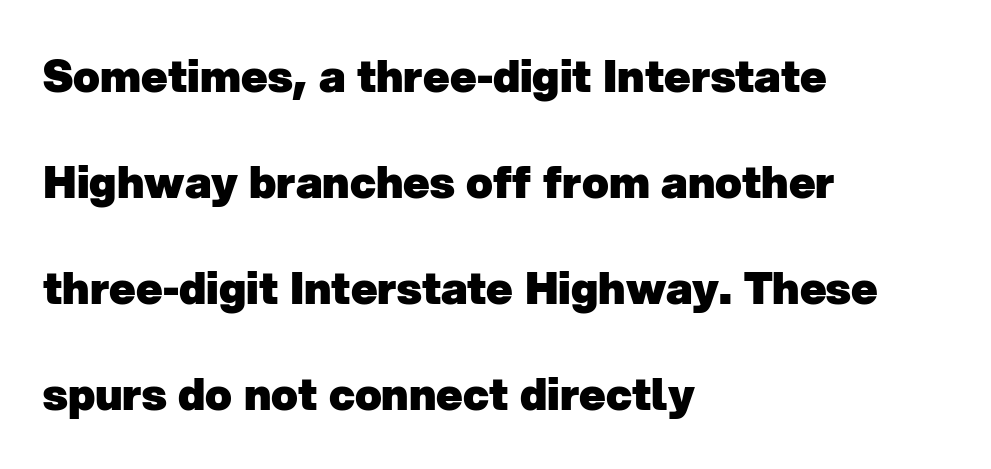
Q: Is the text bold? A: Yes.
Q: Is the typeface a serif or a sans-serif typeface? A: Sans-serif.
Q: Is the text underlined? A: No.
Q: How is the paragraph aligned? A: Left-aligned.
Q: Is the spacing between letters normal or unusually wide? A: Normal.
Q: Is the spacing between lines tight, normal or loose? A: Loose.
Q: Width (condensed, normal, or wide)? A: Normal.
Q: Stroke contrast? A: Low.
Q: x-height? A: Medium.
Q: Monospaced? A: No.
